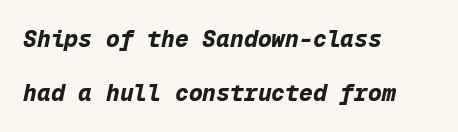
The image shows 23 px bold type, italic (leaning right); set left-aligned, loose line spacing (2.36x), normal letter spacing, not underlined.
